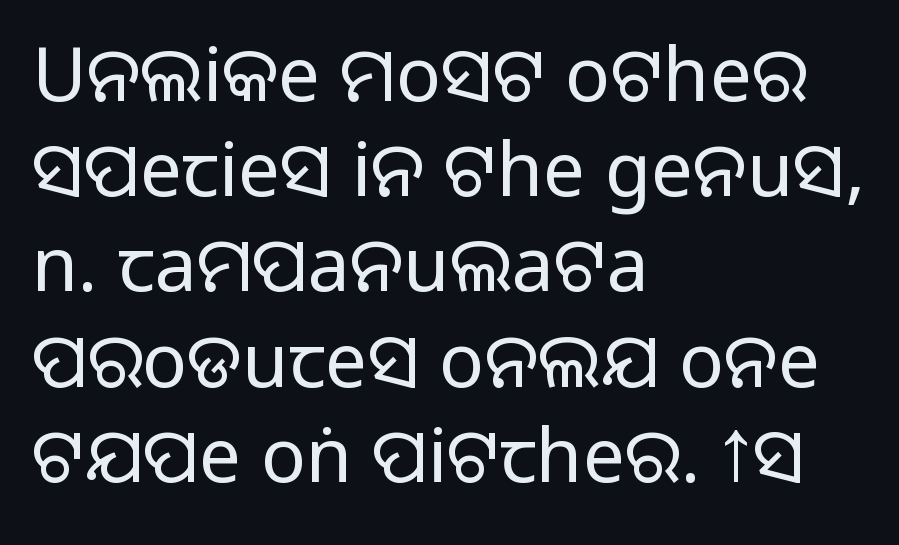
A sans-serif font was chosen for this passage. A student would call this left alignment; a typographer would say flush left, rag right. The line-height multiplier appears to be the usual default. Characters follow at the spacing the type designer built in. Style check: upright. The gap between lines stays unmarked.
